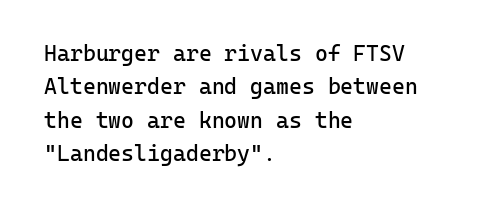
The image shows 22 px text type, upright; set left-aligned, normal line spacing (1.52x), normal letter spacing, not underlined.
